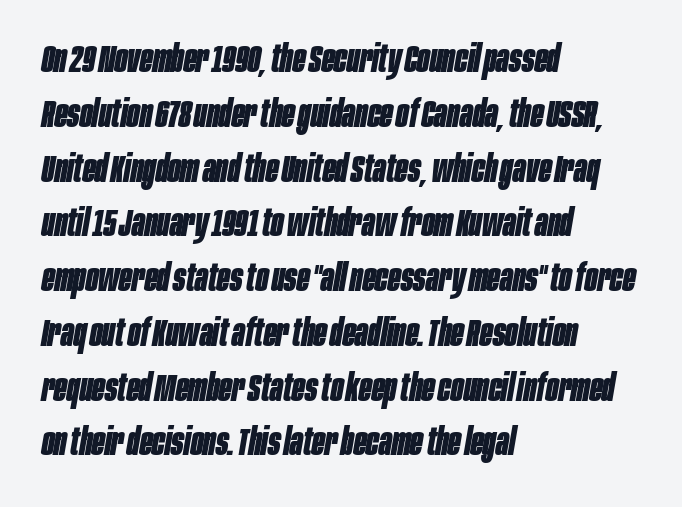
The image shows 37 px bold, condensed type, italic (leaning right); set left-aligned, normal line spacing (1.48x), normal letter spacing, not underlined; low stroke contrast and a large x-height.
